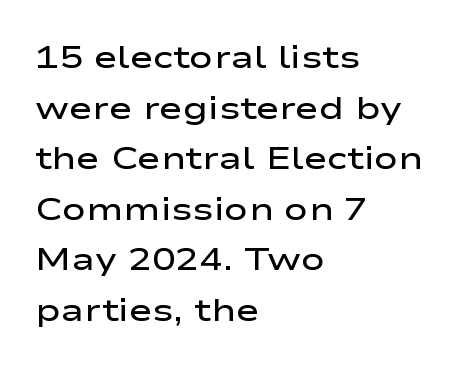
The image shows 32 px semibold, wide sans-serif type, upright; set left-aligned, normal line spacing (1.58x), normal letter spacing, not underlined; low stroke contrast and a medium x-height.
